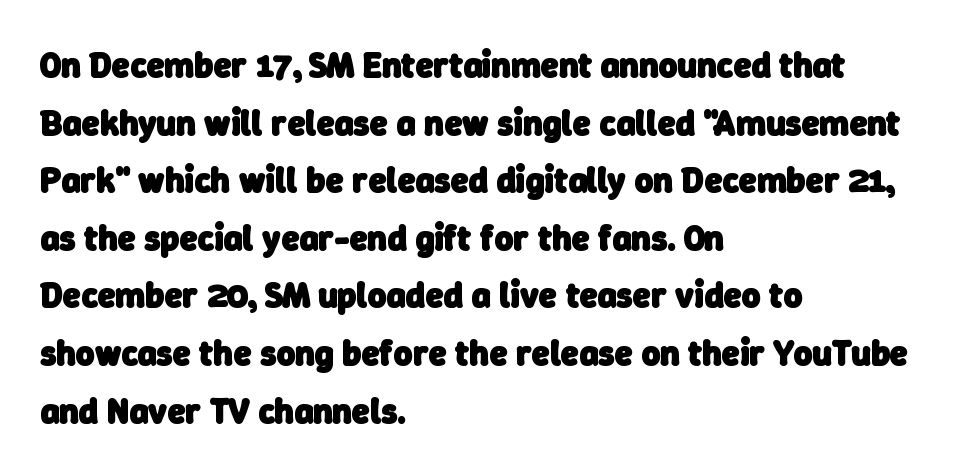
{"serif": "no", "bold": "yes", "weight": "heavy", "width": "normal", "stroke_contrast": "low", "x_height": "medium", "monospaced": "no", "underline": "no", "align": "left", "line_spacing": "normal", "line_spacing_ratio": 1.6, "letter_spacing": "normal", "letter_spacing_em": 0.0, "glyph_px": 36}
